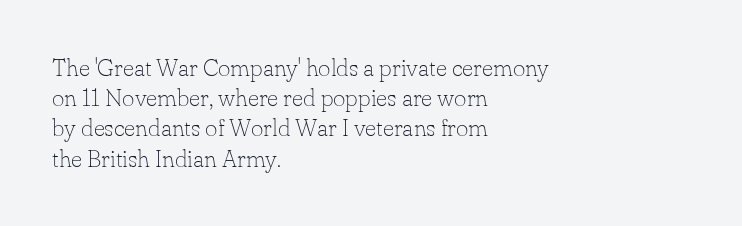
The weight would be labelled regular, book, light, or lighter still. Every stem runs plumb, perpendicular to the baseline. Descender tails drop into unmarked territory. One glance says typical: line gaps are just what's usual.
